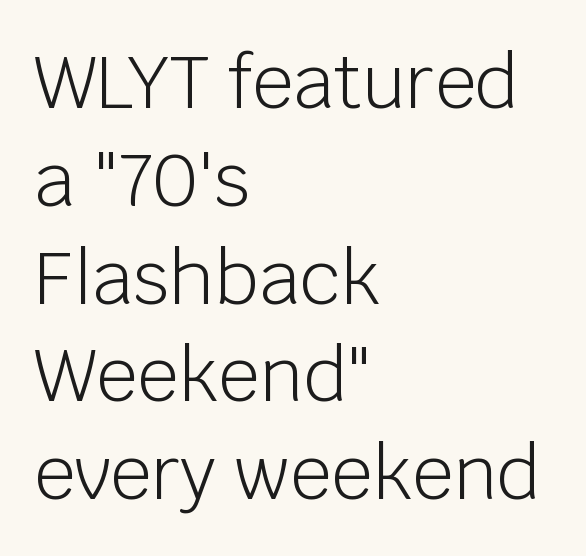
The image shows 73 px light sans-serif type, upright; set left-aligned, normal line spacing (1.34x), normal letter spacing, not underlined; low stroke contrast and a large x-height.
